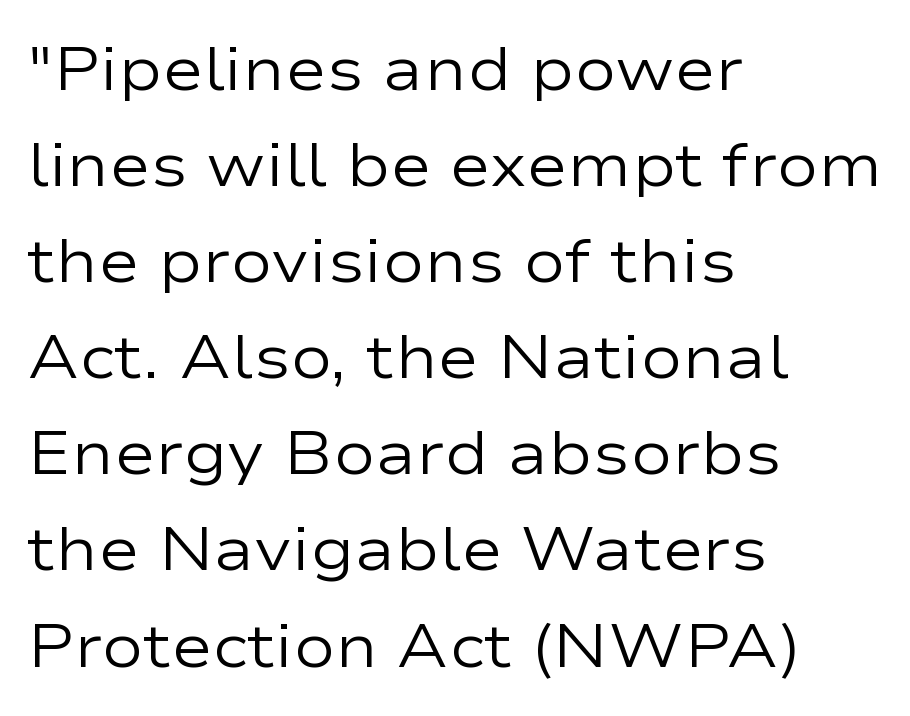
Q: Is the text bold? A: No.
Q: Is the text italic (slanted)? A: No, it is upright.
Q: Is the typeface a serif or a sans-serif typeface? A: Sans-serif.
Q: Is the text underlined? A: No.
Q: How is the paragraph aligned? A: Left-aligned.
Q: Is the spacing between letters normal or unusually wide? A: Normal.
Q: Is the spacing between lines tight, normal or loose? A: Normal.
Q: Width (condensed, normal, or wide)? A: Wide.
Q: Stroke contrast? A: Low.
Q: x-height? A: Medium.
Q: Monospaced? A: No.
